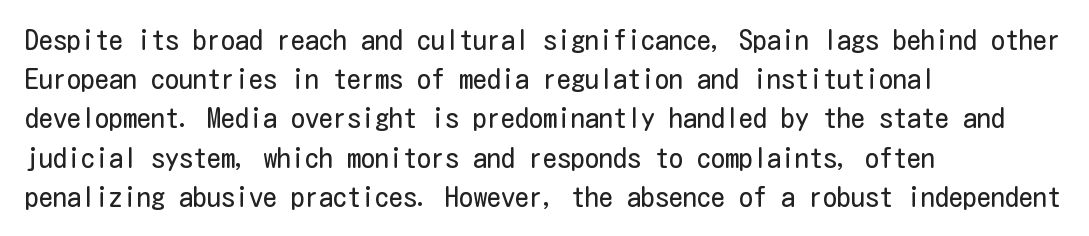
Counters stay open thanks to moderate or lighter strokes. The tracking reads as untouched default to a designer's eye. The letters stand straight up with perfectly vertical stems. Underlining? Definitely not there. The text was rendered using a sans face with plain stroke endings.
